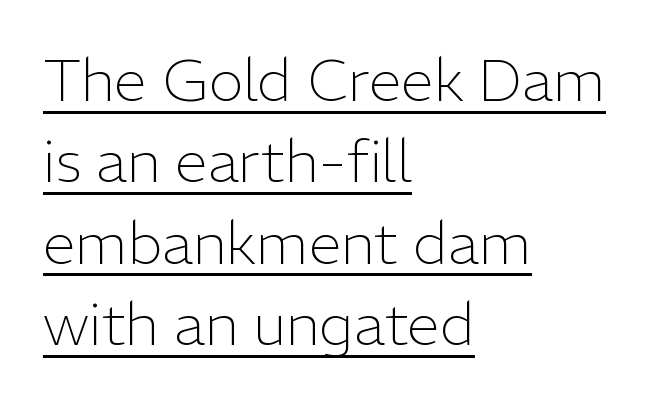
Short note: letters normally spaced. Is there any slant? The stems are plumb. Spacing verdict: proportional, widths tailored to each character. The rag falls on the right side of this text block. No heavy texture on the line: the type isn't bold.
